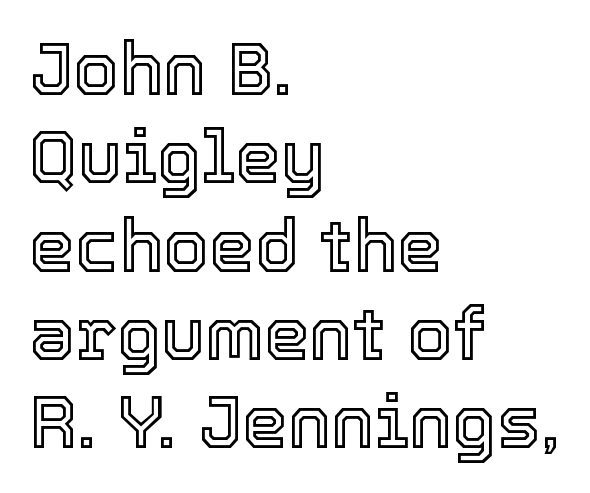
Q: Is the text italic (slanted)? A: No, it is upright.
Q: Is the text underlined? A: No.
Q: How is the paragraph aligned? A: Left-aligned.
Q: Is the spacing between letters normal or unusually wide? A: Normal.
Q: Width (condensed, normal, or wide)? A: Normal.
Q: x-height? A: Medium.
Q: Monospaced? A: No.
